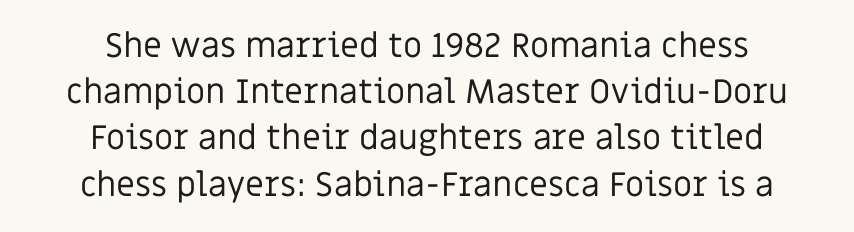
Bold? No — there's no thickening of the strokes. Where is the straight margin? There isn't one; the lines are centered. Has an underline been added? It has not. No feet cap the strokes, marking this as sans-serif type. Italic? Not at all — the glyphs are vertical.
